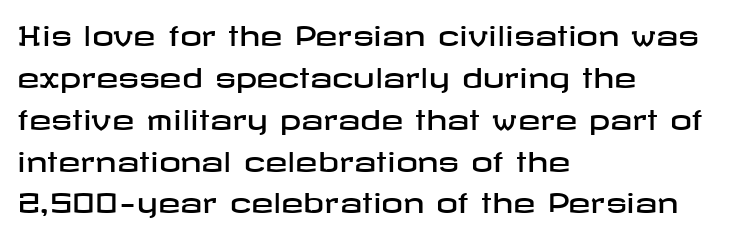
{"italic": "no", "underline": "no", "align": "left", "line_spacing": "normal", "line_spacing_ratio": 1.55, "letter_spacing": "normal", "letter_spacing_em": 0.0, "glyph_px": 27}
